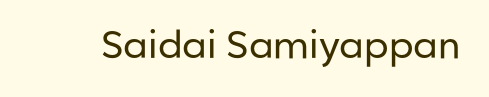
The image shows 38 px regular-weight sans-serif type, upright; set normal letter spacing, not underlined; low stroke contrast and a medium x-height.
